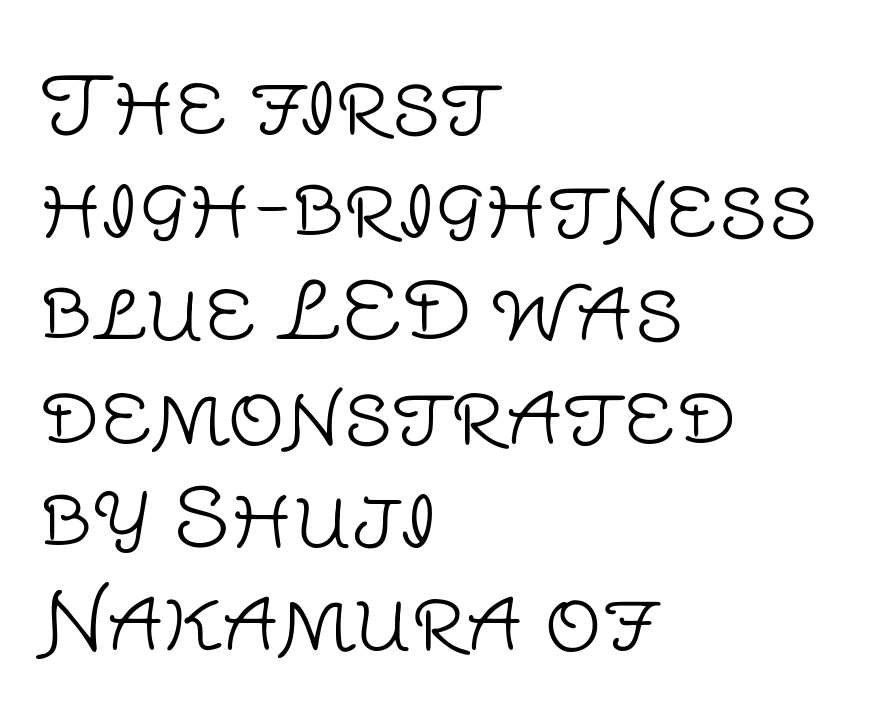
The image shows 80 px light sans-serif type; set left-aligned, normal line spacing (1.29x), normal letter spacing, not underlined; low stroke contrast and a large x-height.
